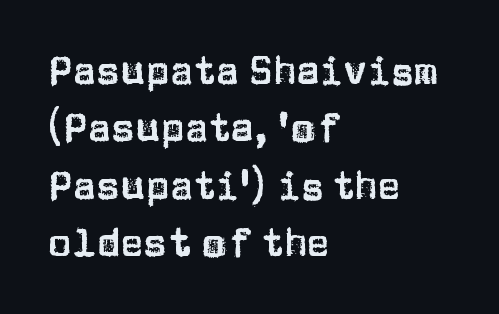
The image shows 39 px sans-serif type, upright; set left-aligned, normal line spacing (1.47x), normal letter spacing, not underlined; low stroke contrast and a large x-height.
